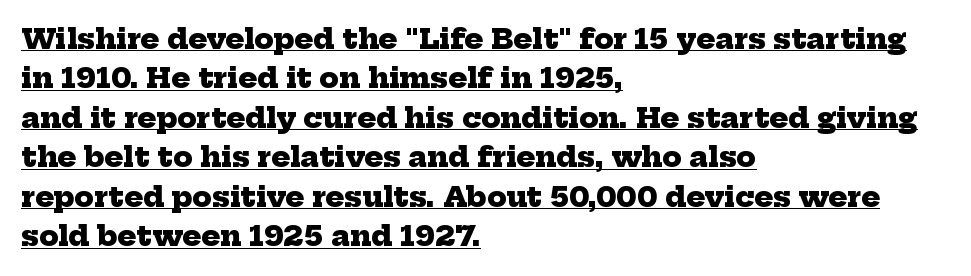
{"serif": "yes", "bold": "yes", "weight": "heavy", "width": "normal", "stroke_contrast": "low", "x_height": "medium", "monospaced": "no", "underline": "yes", "align": "left", "line_spacing": "normal", "line_spacing_ratio": 1.41, "letter_spacing": "normal", "letter_spacing_em": 0.0, "glyph_px": 28}
